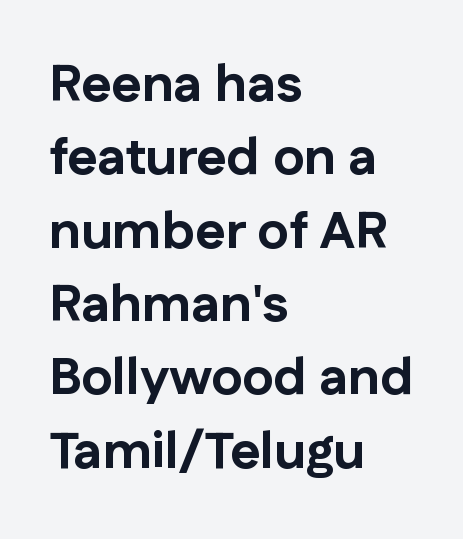
No extra tracking has been applied to these lines. Each letter keeps its own natural width here, so spacing adapts to shape. A sans-serif font was chosen for this passage. Leftover space on each line is placed entirely after the last word. Bare-footed words on every line.
